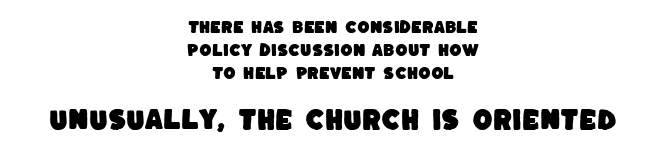
Q: Is the text underlined? A: No.
Q: How is the paragraph aligned? A: Centered.
Q: Is the spacing between letters normal or unusually wide? A: Normal.
Q: Is the spacing between lines tight, normal or loose? A: Normal.
Q: Which block of text is set in a larger size, the first (top) or the second (bottom)? A: The second (bottom) one.
